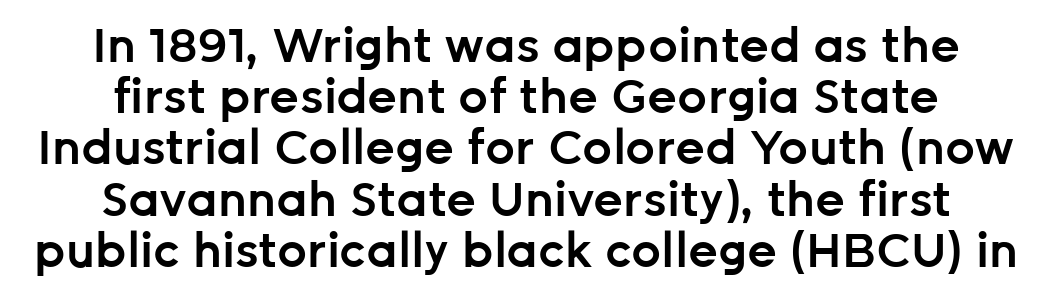
The image shows 47 px semibold sans-serif type, upright; set centered, tight line spacing (1.09x), normal letter spacing, not underlined; low stroke contrast and a medium x-height.
